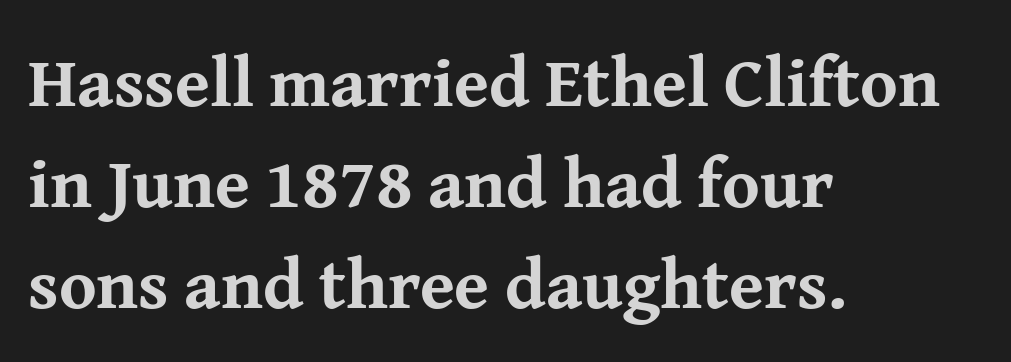
The image shows 71 px bold serif type, upright; set left-aligned, normal line spacing (1.42x), normal letter spacing, not underlined; medium stroke contrast and a medium x-height.
